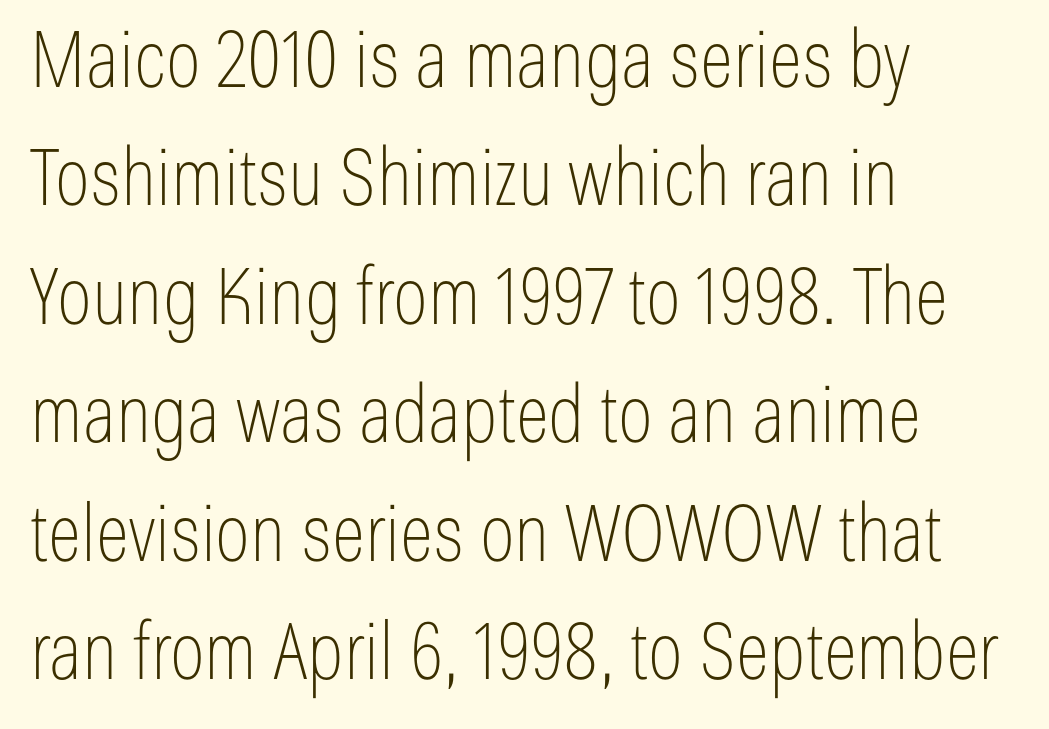
Do the characters align in a grid? No, the font is proportional. Beneath every word, the page is bare. The line texture is even and compact thanks to regular tracking. Stroke mass is kept to a normal reading level or below.
